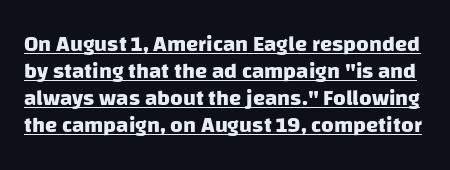
Q: Is the text bold? A: Yes.
Q: Is the text underlined? A: Yes.
Q: Is the spacing between letters normal or unusually wide? A: Normal.
